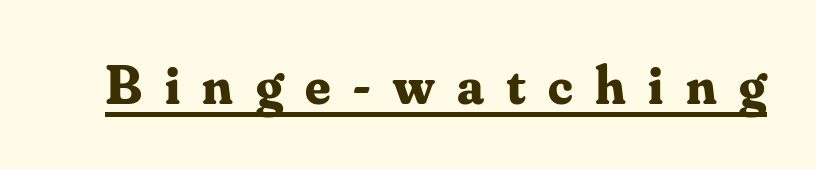
Stroke thickness is high; the sample reads as a true bold. The passage shown is underscored from start to finish. The rendering inserts visible extra space after every character. Think of a printed novel: that variable character pitch is what you see here. What kind of face is this? One with serifs. Italic: no, the glyphs are upright roman.
